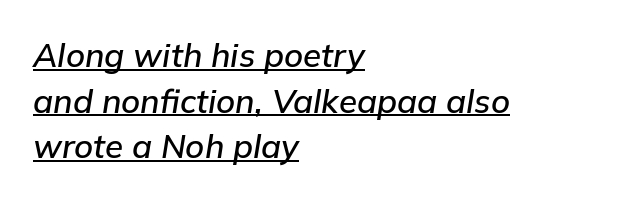
{"italic": "yes", "lean": "right", "slant_degrees": 9, "width": "normal", "stroke_contrast": "low", "x_height": "medium", "monospaced": "no", "underline": "yes", "align": "left", "line_spacing": "normal", "line_spacing_ratio": 1.38, "letter_spacing": "normal", "letter_spacing_em": 0.0, "glyph_px": 33}
